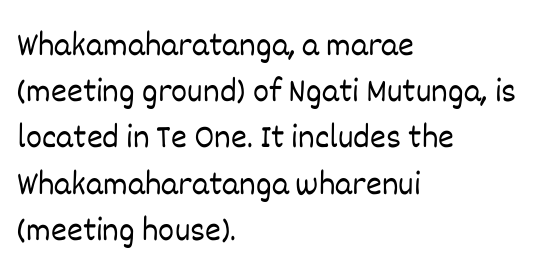
The image shows 34 px light type, upright; set left-aligned, normal line spacing (1.36x), normal letter spacing, not underlined; low stroke contrast and a large x-height.
